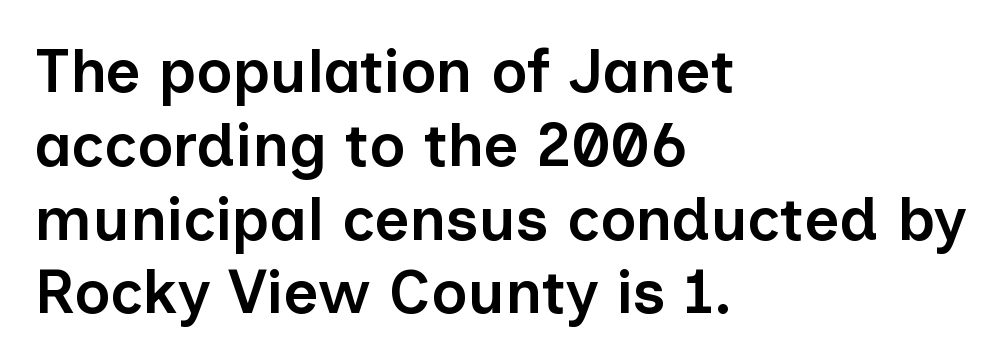
Q: Is the text bold? A: Semi-bold.
Q: Is the text italic (slanted)? A: No, it is upright.
Q: Is the typeface a serif or a sans-serif typeface? A: Sans-serif.
Q: Is the text underlined? A: No.
Q: How is the paragraph aligned? A: Left-aligned.
Q: Is the spacing between letters normal or unusually wide? A: Normal.
Q: Width (condensed, normal, or wide)? A: Normal.
Q: Stroke contrast? A: Low.
Q: x-height? A: Medium.
Q: Monospaced? A: No.
